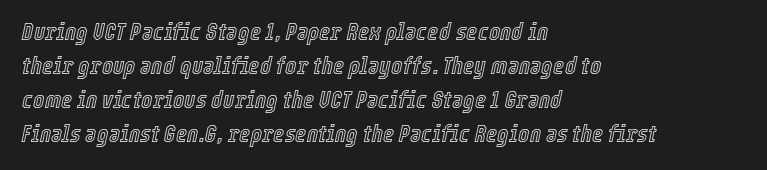
{"italic": "yes", "lean": "right", "slant_degrees": 12, "underline": "no", "align": "left", "line_spacing": "normal", "line_spacing_ratio": 1.42, "letter_spacing": "normal", "letter_spacing_em": 0.0, "glyph_px": 24}
